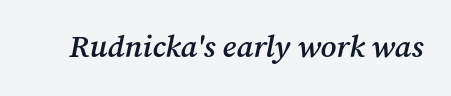
{"serif": "yes", "italic": "yes", "lean": "right", "slant_degrees": 12, "bold": "semi", "weight": "semibold", "width": "normal", "stroke_contrast": "medium", "x_height": "medium", "monospaced": "no", "underline": "no", "letter_spacing": "normal", "letter_spacing_em": 0.0, "glyph_px": 31}
